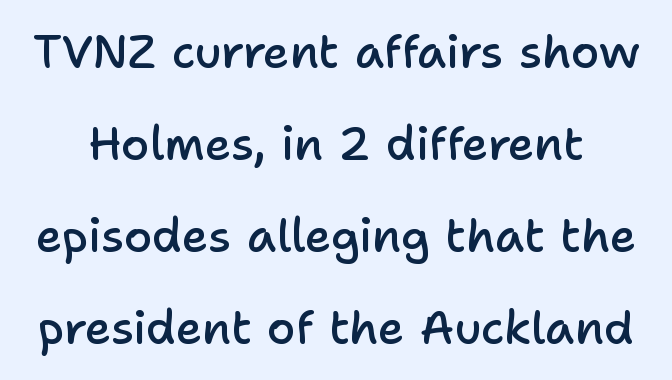
Q: Is the text bold? A: Semi-bold.
Q: Is the text italic (slanted)? A: No, it is upright.
Q: Is the typeface a serif or a sans-serif typeface? A: Sans-serif.
Q: Is the text underlined? A: No.
Q: Is the spacing between letters normal or unusually wide? A: Normal.
Q: Is the spacing between lines tight, normal or loose? A: Loose.
Q: Width (condensed, normal, or wide)? A: Normal.
Q: Stroke contrast? A: Low.
Q: x-height? A: Medium.
Q: Monospaced? A: No.
